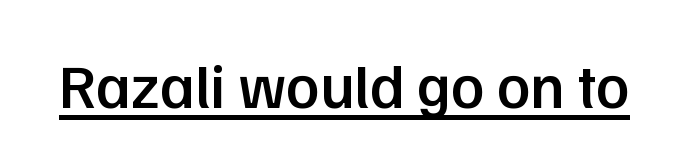
Q: Is the text bold? A: Semi-bold.
Q: Is the text italic (slanted)? A: No, it is upright.
Q: Is the typeface a serif or a sans-serif typeface? A: Sans-serif.
Q: Is the text underlined? A: Yes.
Q: Is the spacing between letters normal or unusually wide? A: Normal.
Q: Width (condensed, normal, or wide)? A: Normal.
Q: Stroke contrast? A: Low.
Q: x-height? A: Medium.
Q: Monospaced? A: No.
